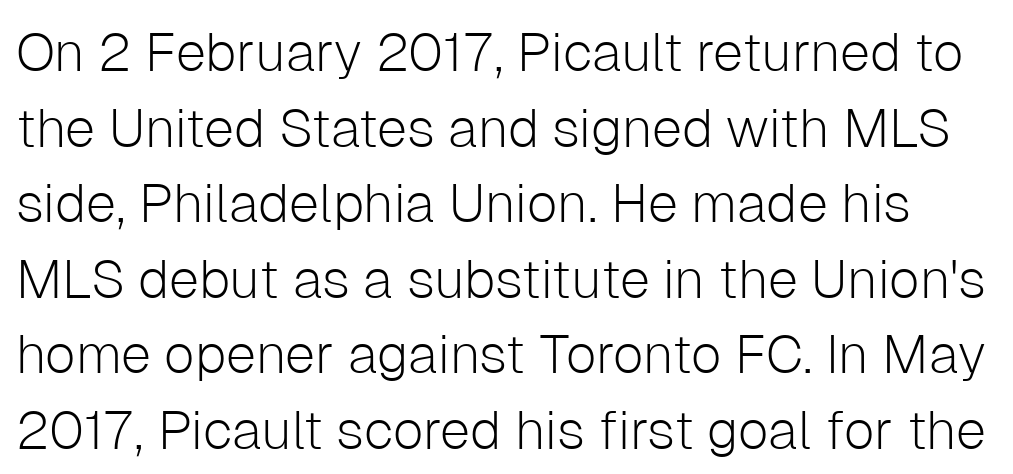
{"serif": "no", "italic": "no", "bold": "no", "weight": "light", "width": "normal", "stroke_contrast": "low", "x_height": "medium", "monospaced": "no", "underline": "no", "line_spacing": "normal", "line_spacing_ratio": 1.4, "letter_spacing": "normal", "letter_spacing_em": 0.0, "glyph_px": 54}
